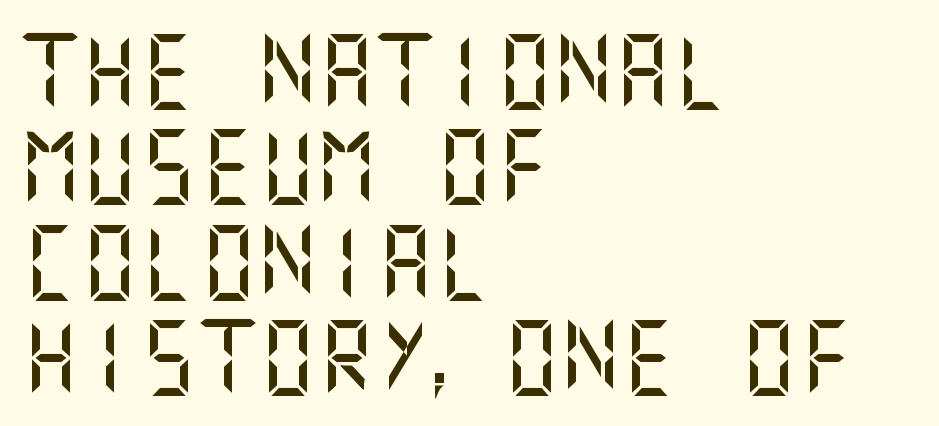
The designer left line spacing at the default. The baseline area is clear. Which margin do the lines hug? The left one — the right edge is uneven. Nope, no serifs anywhere on these letters. Each word holds together tightly as a unit, with standard inter-letter gaps. Unlike italic type, these characters show no tilt at all.
